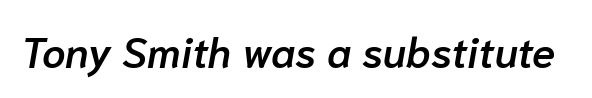
A bit beefed up — I'd call it semibold rather than bold. The passage shown is not underscored anywhere. The lettering tilts uniformly, giving the passage an italic look. The type is set solid horizontally, with unmodified tracking. You could not count columns in this text — the font is proportionally spaced.
